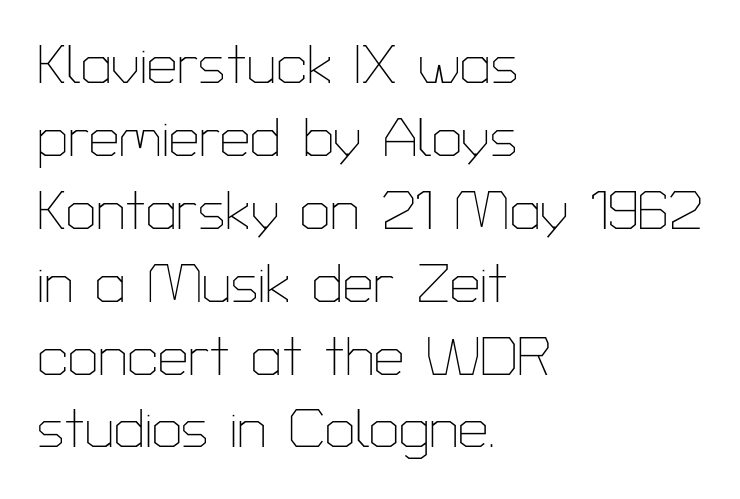
The image shows 54 px thin sans-serif type, upright; set left-aligned, normal line spacing (1.35x), normal letter spacing, not underlined; low stroke contrast and a medium x-height.
